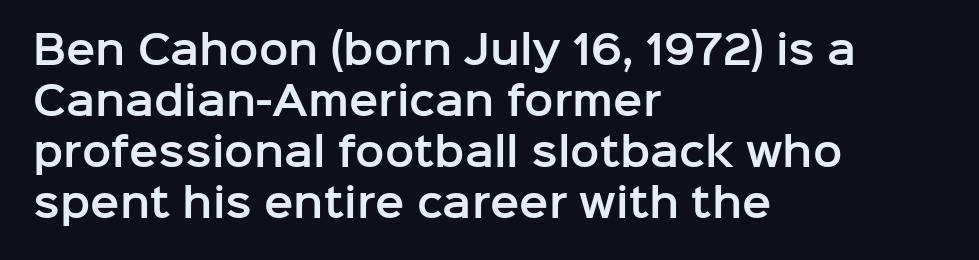
Look at the tracking — it's just the regular setting, nothing added. Line starts are locked; line ends wander. The passage shown is typeset with a sans-serif family. Words float on clear page, feet unadorned. Each letter keeps its own natural width here, so spacing adapts to shape.
